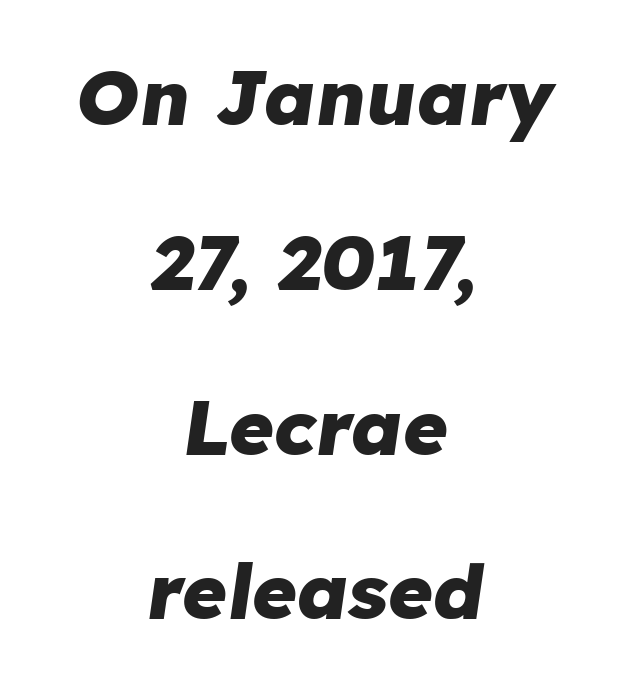
{"italic": "yes", "lean": "right", "slant_degrees": 8, "bold": "yes", "weight": "heavy", "width": "normal", "stroke_contrast": "low", "x_height": "medium", "monospaced": "no", "underline": "no", "align": "center", "line_spacing": "loose", "line_spacing_ratio": 2.14, "letter_spacing": "normal", "letter_spacing_em": 0.0, "glyph_px": 77}
